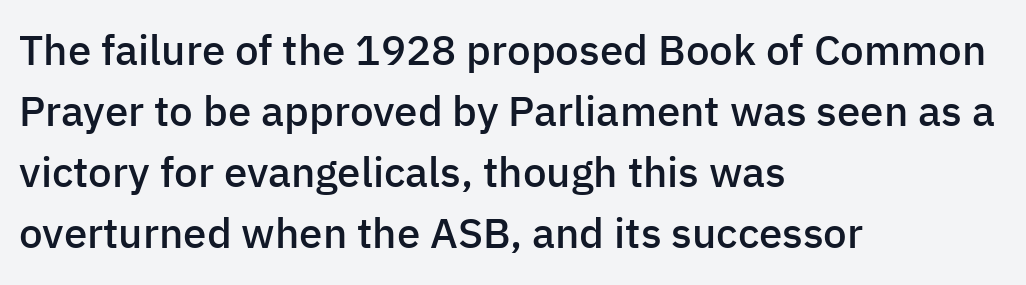
Q: Is the text bold? A: Semi-bold.
Q: Is the text italic (slanted)? A: No, it is upright.
Q: Is the typeface a serif or a sans-serif typeface? A: Sans-serif.
Q: Is the text underlined? A: No.
Q: How is the paragraph aligned? A: Left-aligned.
Q: Is the spacing between letters normal or unusually wide? A: Normal.
Q: Is the spacing between lines tight, normal or loose? A: Normal.
Q: Width (condensed, normal, or wide)? A: Normal.
Q: Stroke contrast? A: Low.
Q: x-height? A: Medium.
Q: Monospaced? A: No.
